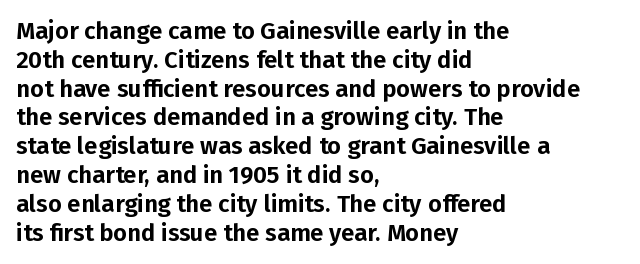
{"italic": "no", "underline": "no", "align": "left", "line_spacing_ratio": 1.2, "letter_spacing": "normal", "letter_spacing_em": 0.0, "glyph_px": 24}
